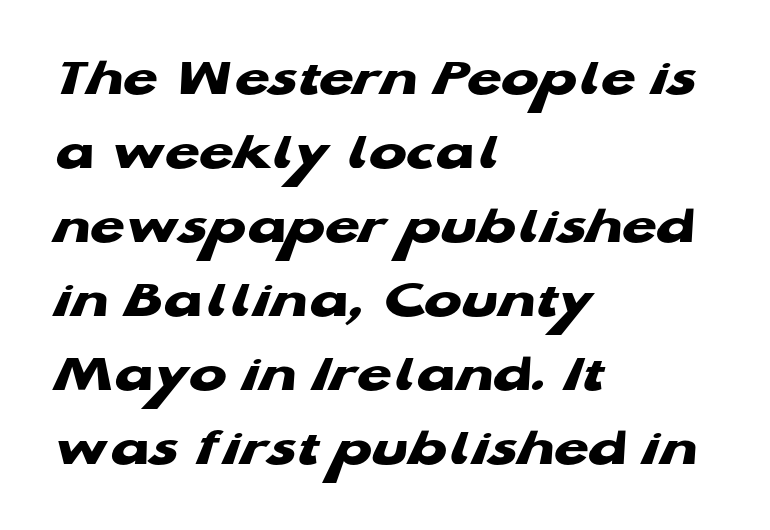
{"serif": "no", "bold": "yes", "weight": "heavy", "width": "wide", "stroke_contrast": "low", "x_height": "medium", "monospaced": "no", "underline": "no", "align": "left", "line_spacing": "normal", "line_spacing_ratio": 1.32, "letter_spacing": "normal", "letter_spacing_em": 0.0, "glyph_px": 56}
